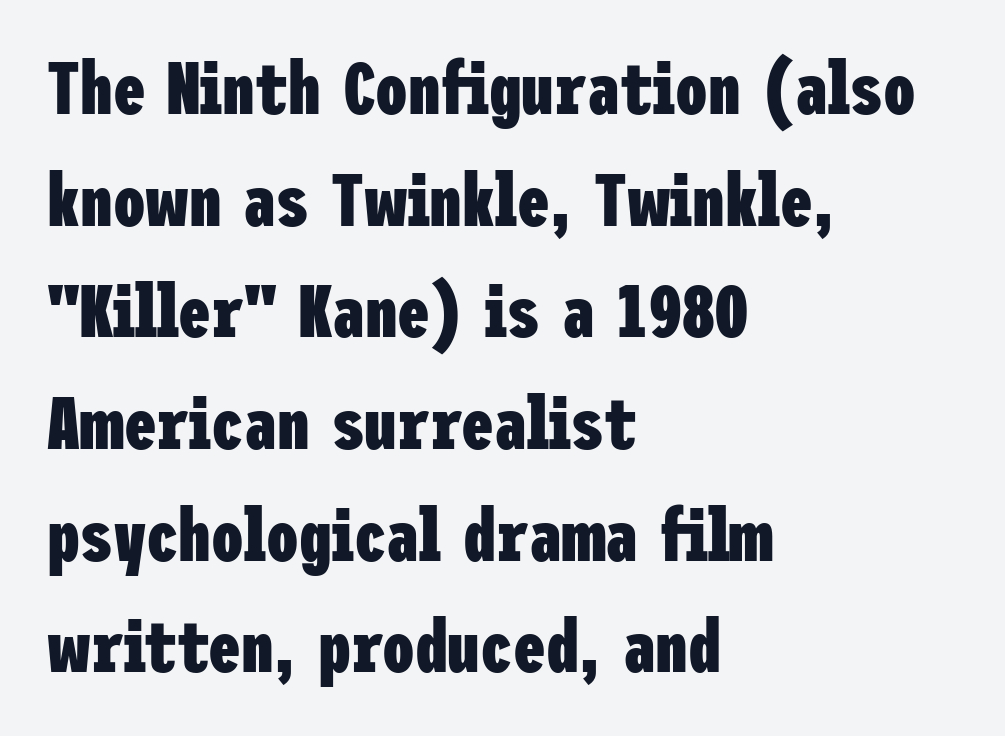
{"serif": "no", "italic": "no", "bold": "yes", "weight": "heavy", "width": "condensed", "stroke_contrast": "low", "x_height": "medium", "underline": "no", "align": "left", "line_spacing": "normal", "line_spacing_ratio": 1.53, "letter_spacing": "normal", "letter_spacing_em": 0.0, "glyph_px": 73}
